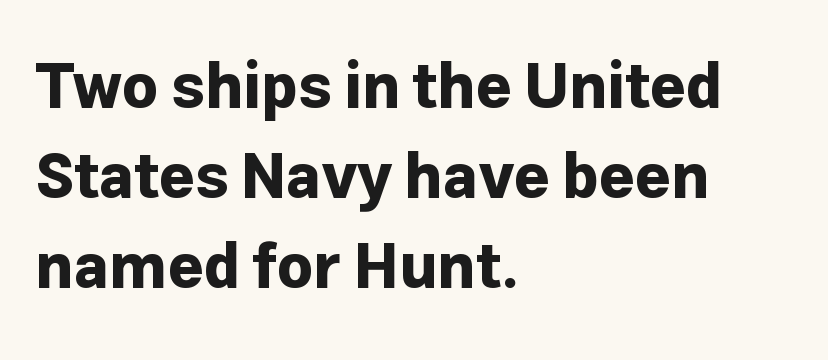
{"serif": "no", "italic": "no", "bold": "yes", "weight": "bold", "width": "normal", "stroke_contrast": "low", "x_height": "medium", "monospaced": "no", "underline": "no", "align": "left", "line_spacing": "normal", "line_spacing_ratio": 1.45, "letter_spacing": "normal", "letter_spacing_em": 0.0, "glyph_px": 62}
